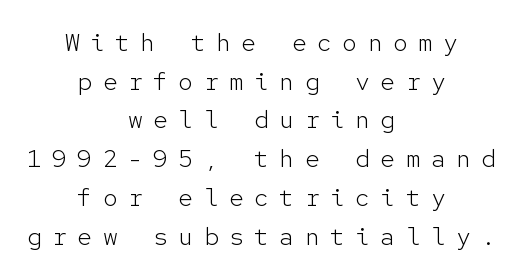
The image shows 25 px text type, upright; set centered, normal line spacing (1.55x), unusually wide letter spacing (+0.41 em), not underlined.
